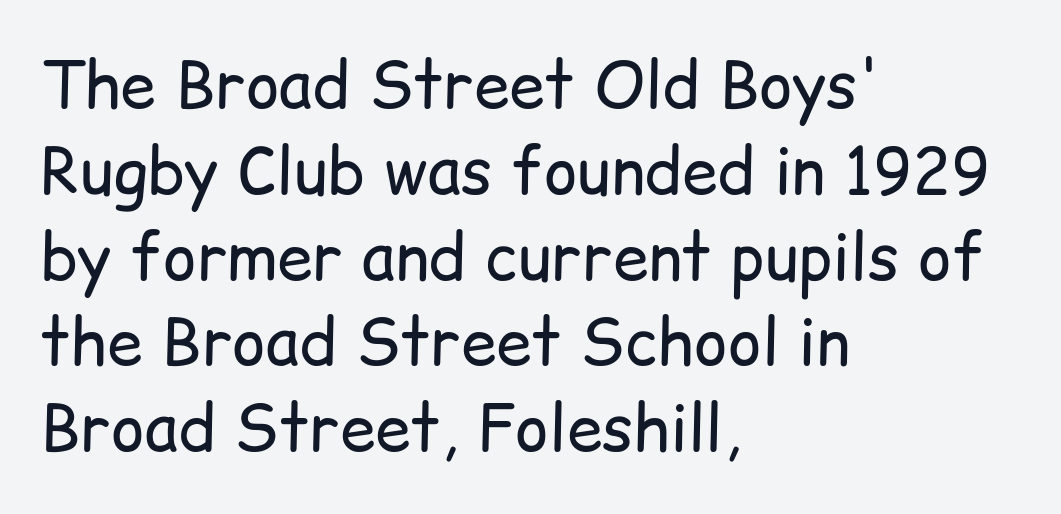
The image shows 64 px regular-weight sans-serif type, upright; set left-aligned, normal line spacing (1.34x), normal letter spacing, not underlined; low stroke contrast and a medium x-height.
